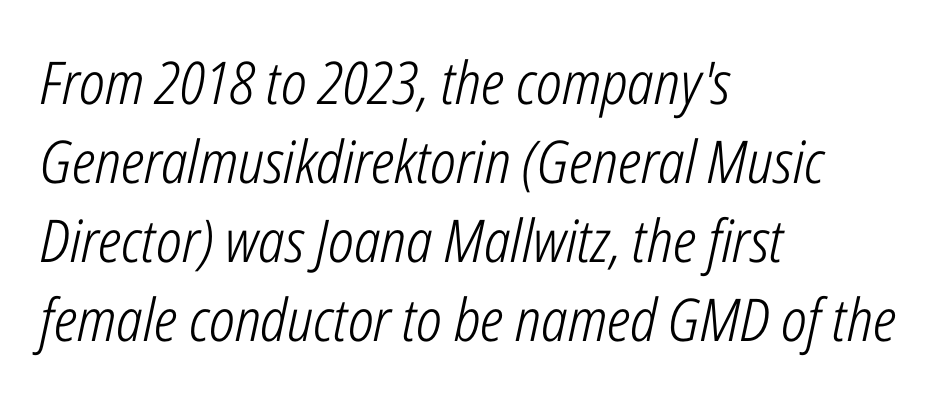
A typesetter would call this leading conventional body-copy spacing. Here the designer chose a conventional face with non-uniform glyph widths. Letter spacing: default. Short and long lines alike share a common starting point at left.
